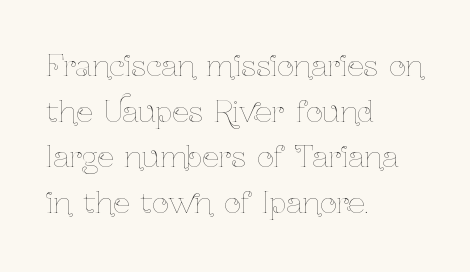
There is no visible air inserted between adjacent glyphs. Is this a heavy cut? Hardly; it is regular or lighter. In CSS terms this would be text-align: left. Each letter keeps its own natural width here, so spacing adapts to shape. Baseline-to-baseline distance is the conventional proportion of letter height.
